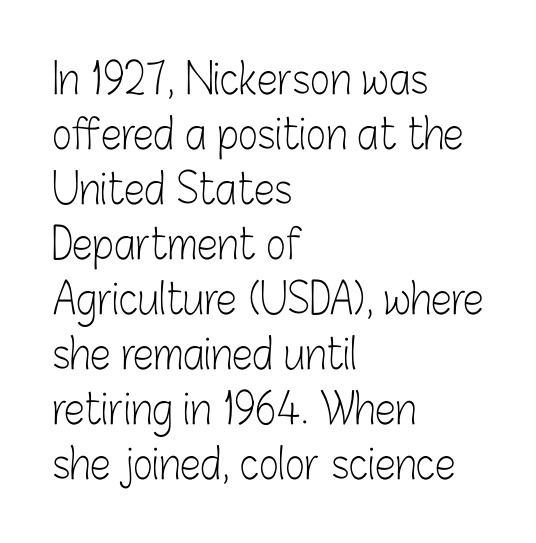
The image shows 42 px light, condensed sans-serif type, upright; set left-aligned, normal line spacing (1.31x), normal letter spacing, not underlined; low stroke contrast and a medium x-height.
